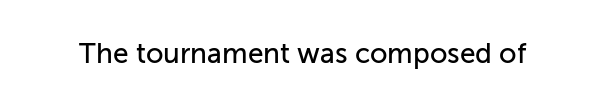
{"serif": "no", "italic": "no", "width": "normal", "stroke_contrast": "low", "x_height": "medium", "monospaced": "no", "underline": "no", "letter_spacing": "normal", "letter_spacing_em": 0.0, "glyph_px": 28}
